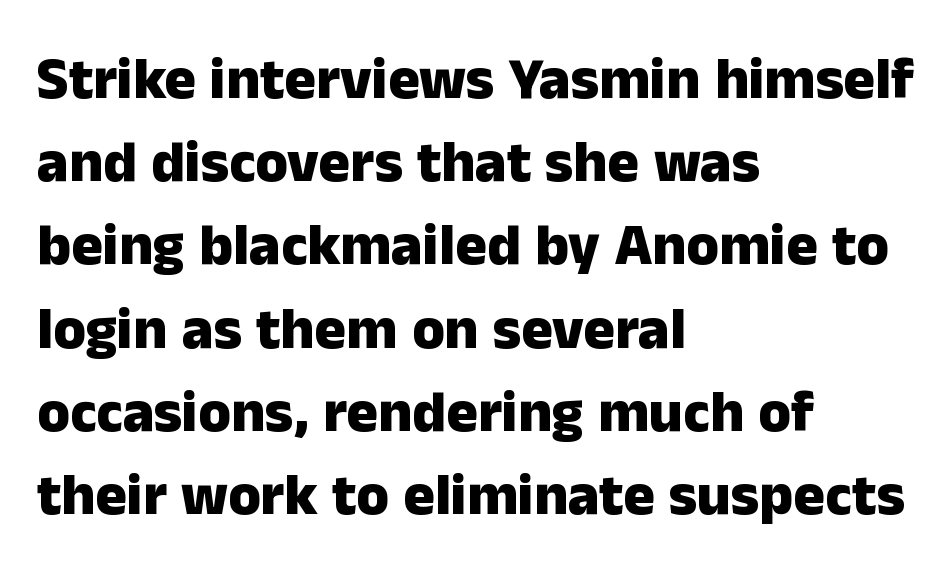
The image shows 59 px heavy sans-serif type, upright; set left-aligned, normal line spacing (1.41x), normal letter spacing, not underlined; low stroke contrast and a medium x-height.
